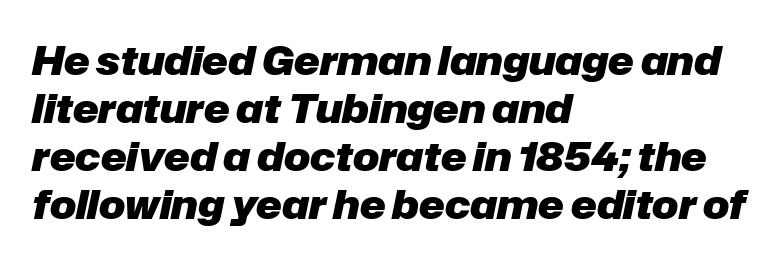
{"italic": "yes", "lean": "right", "slant_degrees": 12, "bold": "yes", "weight": "heavy", "width": "normal", "stroke_contrast": "low", "x_height": "medium", "monospaced": "no", "underline": "no", "align": "left", "line_spacing_ratio": 1.23, "letter_spacing": "normal", "letter_spacing_em": 0.0, "glyph_px": 39}
